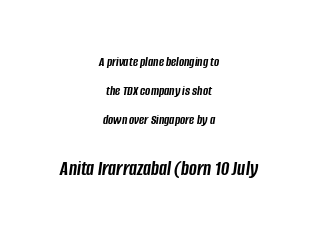
Quick note: underline off. Every character sits at an angle, as italics do. Caption: bold face, heavy strokes. Tracking value appears to be zero — textbook default spacing. The paragraph shown floats in the horizontal middle. Does the leading feel generous? Absolutely, it's lavish.
